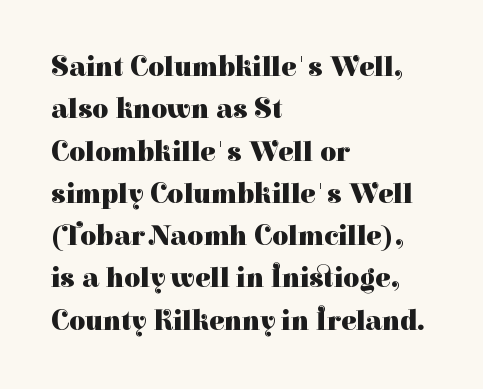
{"serif": "yes", "italic": "no", "bold": "yes", "weight": "heavy", "width": "normal", "stroke_contrast": "high", "x_height": "medium", "monospaced": "no", "underline": "no", "align": "left", "line_spacing": "normal", "line_spacing_ratio": 1.51, "letter_spacing": "normal", "letter_spacing_em": 0.0, "glyph_px": 28}
